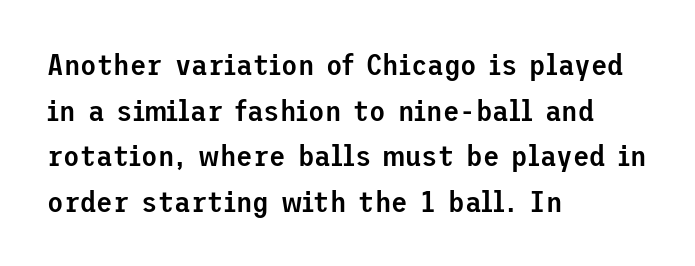
Q: Is the text bold? A: Semi-bold.
Q: Is the text italic (slanted)? A: No, it is upright.
Q: Is the typeface a serif or a sans-serif typeface? A: Sans-serif.
Q: Is the text underlined? A: No.
Q: How is the paragraph aligned? A: Left-aligned.
Q: Is the spacing between letters normal or unusually wide? A: Normal.
Q: Is the spacing between lines tight, normal or loose? A: Normal.
Q: Width (condensed, normal, or wide)? A: Normal.
Q: Stroke contrast? A: Low.
Q: x-height? A: Medium.
